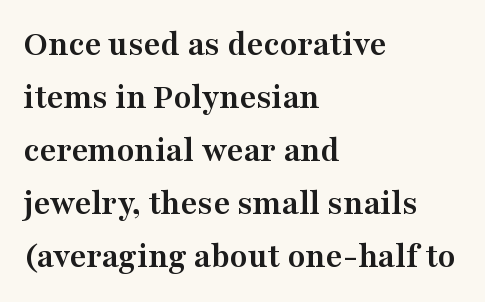
The passage shown is typed in a proportional face where columns would drift. The font is running at its bold setting. Observe the ordinary spacing: letters are neighbours, not strangers. Beneath every word, the page is bare. Quick note: interline space is typical. If you drew a ruler down the left edge, every line would touch it.
